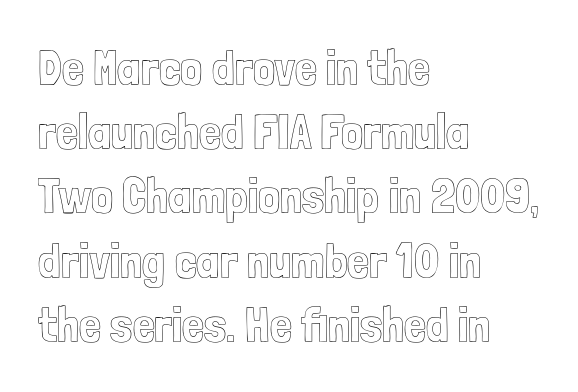
The image shows 49 px condensed type, upright; set left-aligned, normal line spacing (1.31x), normal letter spacing, not underlined; a medium x-height.
